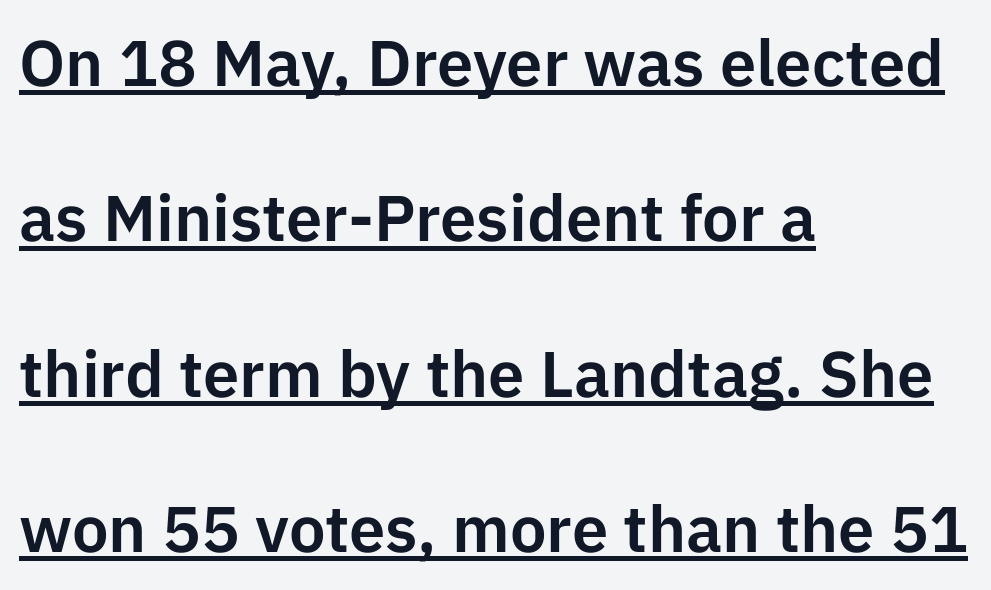
The image shows 65 px sans-serif type, upright; set left-aligned, loose line spacing (2.39x), normal letter spacing, underlined; low stroke contrast and a medium x-height.
